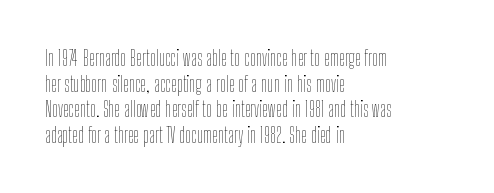
The image shows 21 px text type, upright; set left-aligned, line spacing 1.22x, normal letter spacing, not underlined.
